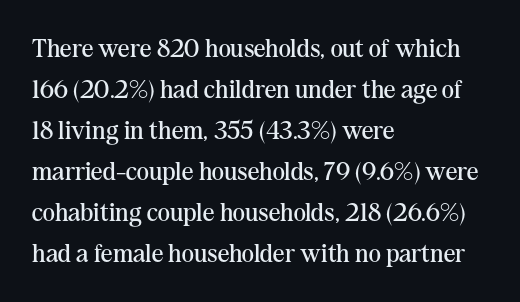
{"italic": "no", "bold": "no", "underline": "no", "align": "left", "line_spacing": "normal", "line_spacing_ratio": 1.58, "letter_spacing": "normal", "letter_spacing_em": 0.0, "glyph_px": 26}
